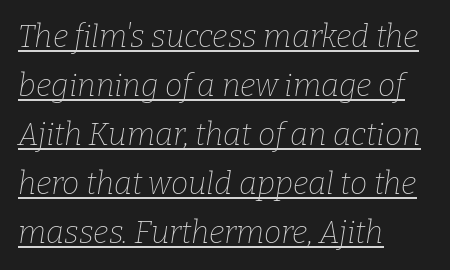
{"serif": "yes", "italic": "yes", "lean": "right", "slant_degrees": 9, "bold": "no", "weight": "thin", "width": "normal", "stroke_contrast": "low", "x_height": "medium", "monospaced": "no", "underline": "yes", "align": "left", "line_spacing": "normal", "line_spacing_ratio": 1.58, "letter_spacing": "normal", "letter_spacing_em": 0.0, "glyph_px": 31}
